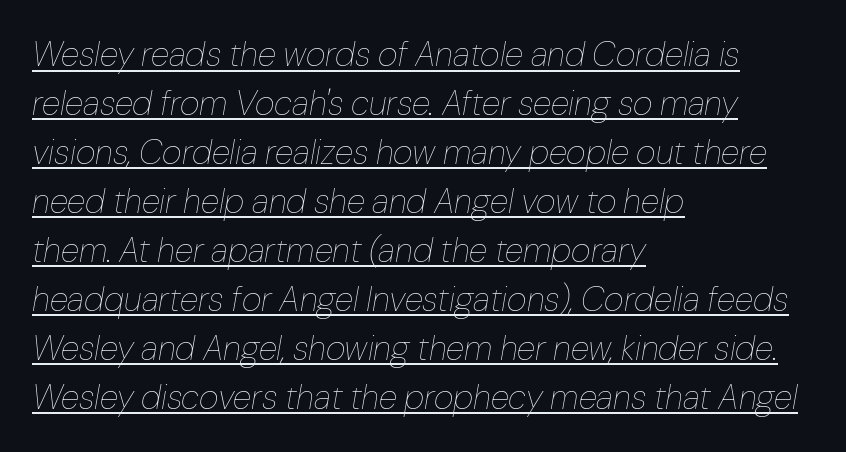
The image shows 34 px thin type, italic (leaning right); set left-aligned, normal line spacing (1.44x), normal letter spacing, underlined; low stroke contrast and a medium x-height.
